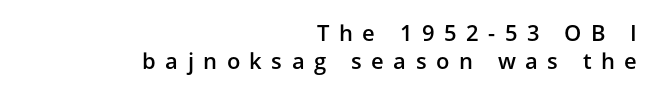
Compared with typical body copy, the letter spacing here is much looser. Every character sits straight up, as roman type does. One-word summary of the alignment: right. Plain, unruled lines of type. The line-height multiplier appears to be the usual default. A fair bit of extra ink — the face is semibold, not bold.
